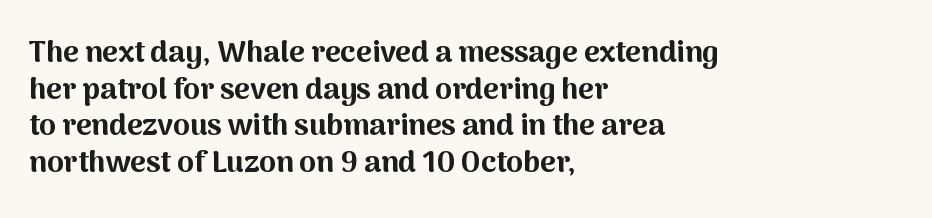
Compared with an ordinary text face, these strokes are far heavier — a full bold. No feet cap the strokes, marking this as sans-serif type. The passage shown is typed in a proportional face where columns would drift. Plain, unruled lines of type. The setting favours the left margin, as ordinary paragraphs usually do. Here the glyphs are tracked normally, forming tight word shapes.
